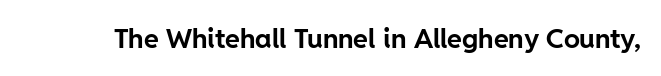
{"italic": "no", "bold": "yes", "underline": "no", "letter_spacing": "normal", "letter_spacing_em": 0.0, "glyph_px": 27}
